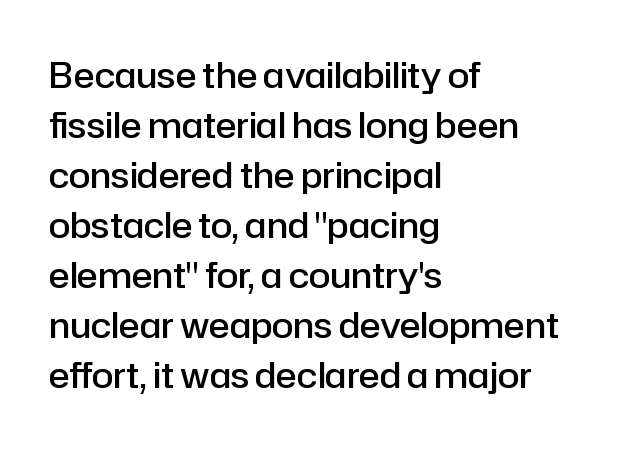
The image shows 35 px semibold sans-serif type, upright; set left-aligned, normal line spacing (1.43x), normal letter spacing, not underlined; low stroke contrast and a medium x-height.
